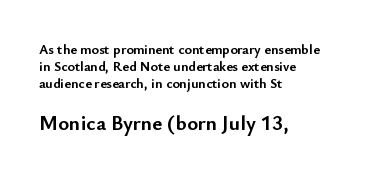
{"italic": "no", "bold": "yes", "underline": "no", "align": "left", "line_spacing_ratio": 1.23, "letter_spacing": "normal", "letter_spacing_em": 0.0, "larger_block": "second", "size_ratio": 1.5, "glyph_px": 21}
